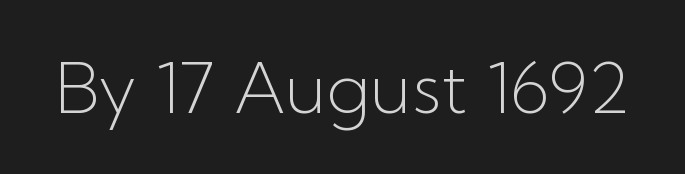
Q: Is the text bold? A: No.
Q: Is the text italic (slanted)? A: No, it is upright.
Q: Is the typeface a serif or a sans-serif typeface? A: Sans-serif.
Q: Is the text underlined? A: No.
Q: Is the spacing between letters normal or unusually wide? A: Normal.
Q: Width (condensed, normal, or wide)? A: Normal.
Q: Stroke contrast? A: Low.
Q: x-height? A: Medium.
Q: Monospaced? A: No.
